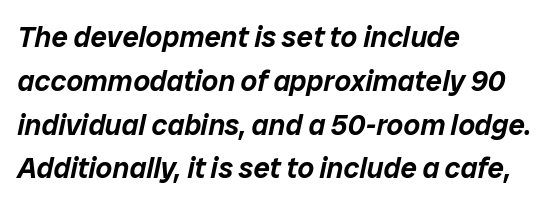
Q: Is the text italic (slanted)? A: Yes, it leans right by about 12 degrees.
Q: Is the text underlined? A: No.
Q: How is the paragraph aligned? A: Left-aligned.
Q: Is the spacing between letters normal or unusually wide? A: Normal.
Q: Is the spacing between lines tight, normal or loose? A: Normal.
Q: Width (condensed, normal, or wide)? A: Normal.
Q: Stroke contrast? A: Low.
Q: x-height? A: Medium.
Q: Monospaced? A: No.
